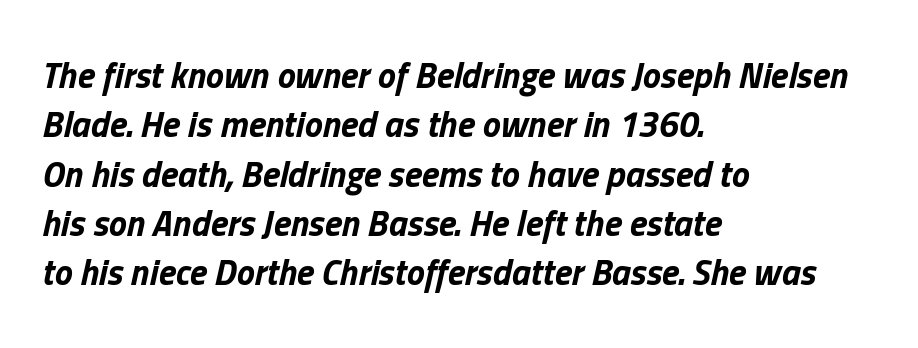
{"italic": "yes", "lean": "right", "slant_degrees": 13, "bold": "yes", "weight": "bold", "width": "normal", "stroke_contrast": "low", "x_height": "medium", "monospaced": "no", "underline": "no", "align": "left", "line_spacing": "normal", "line_spacing_ratio": 1.37, "letter_spacing": "normal", "letter_spacing_em": 0.0, "glyph_px": 36}
